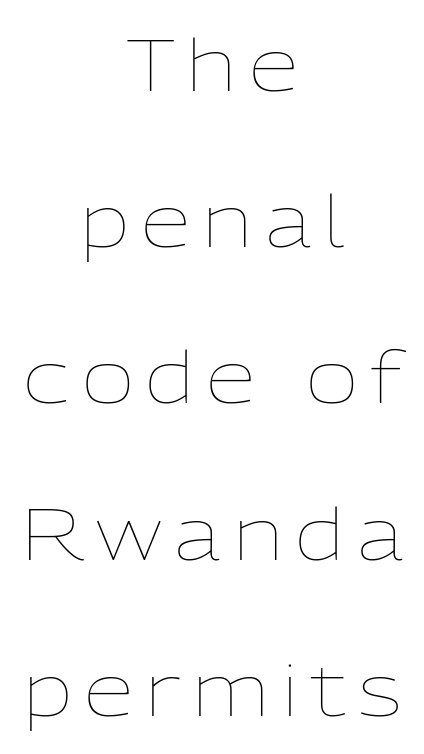
{"italic": "no", "bold": "no", "weight": "thin", "width": "normal", "stroke_contrast": "low", "x_height": "medium", "monospaced": "no", "underline": "no", "align": "center", "line_spacing": "loose", "line_spacing_ratio": 2.17, "glyph_px": 72}
